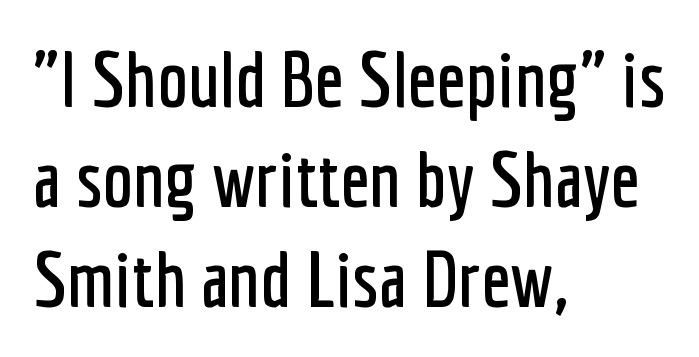
The image shows 77 px condensed sans-serif type, upright; set left-aligned, normal line spacing (1.3x), normal letter spacing, not underlined; low stroke contrast and a medium x-height.
